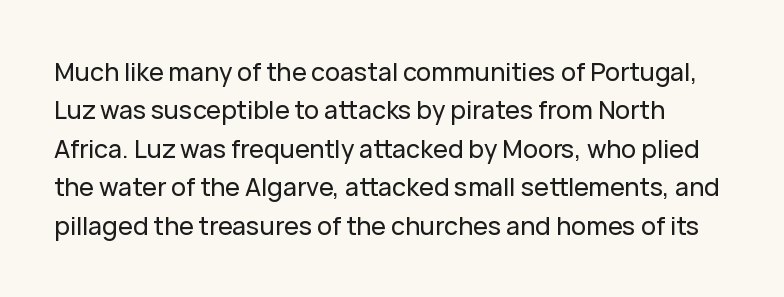
{"italic": "no", "underline": "no", "line_spacing": "normal", "line_spacing_ratio": 1.54, "letter_spacing": "normal", "letter_spacing_em": 0.0, "glyph_px": 25}
